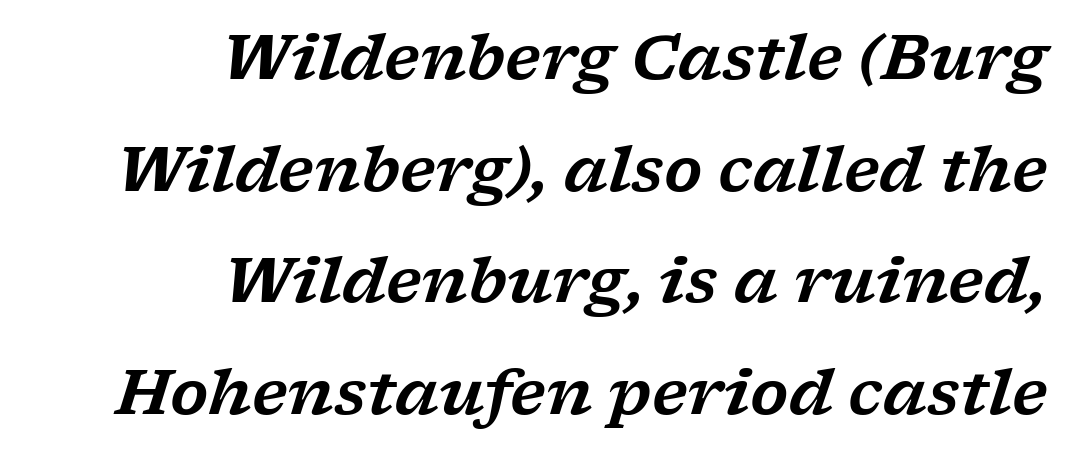
{"serif": "yes", "italic": "yes", "lean": "right", "slant_degrees": 17, "width": "wide", "stroke_contrast": "low", "x_height": "medium", "monospaced": "no", "underline": "no", "align": "right", "line_spacing_ratio": 1.8, "letter_spacing": "normal", "letter_spacing_em": 0.0, "glyph_px": 62}
